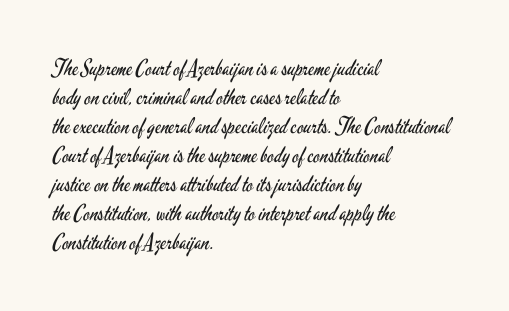
Q: Is the text bold? A: No.
Q: Is the text italic (slanted)? A: Yes.
Q: Is the text underlined? A: No.
Q: How is the paragraph aligned? A: Left-aligned.
Q: Is the spacing between letters normal or unusually wide? A: Normal.
Q: Is the spacing between lines tight, normal or loose? A: Normal.
